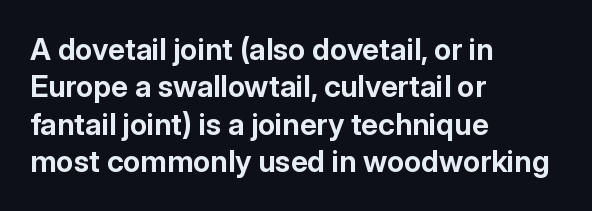
No extra tracking has been applied to these lines. Quick note: not italic, upright. Students, this is bold: see how much ink each stroke carries. Glance below the letters and you will spot only blank space. The passage shown is typed in a proportional face where columns would drift.
